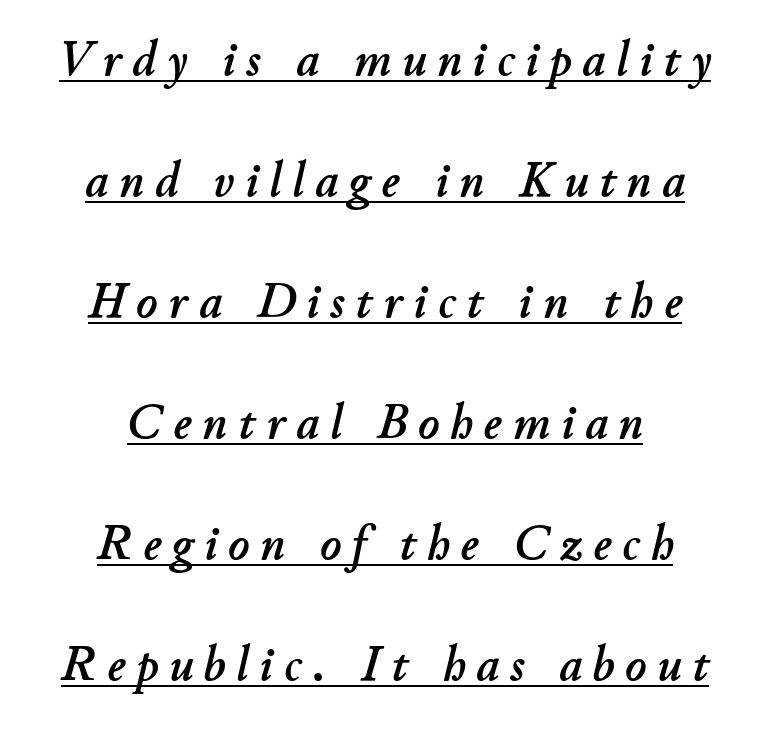
Somebody hit Ctrl+U on this one — the words are underlined. Is this a fixed-width face? No — the glyphs have proportional, varying widths. The gaps between neighbouring characters are conspicuously large. Regarding leading, the lines here are spaced well apart. The typography opts for an oblique posture over an upright one.
